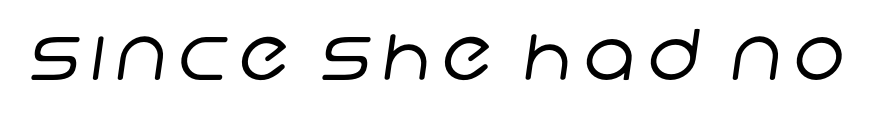
The image shows 70 px regular-weight sans-serif type; set not underlined; low stroke contrast and a large x-height.
